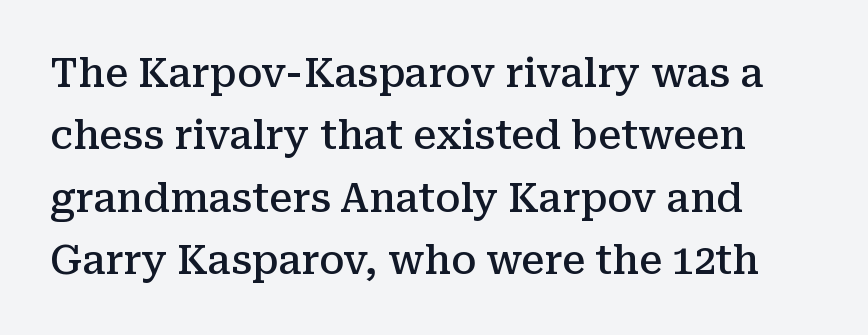
Q: Is the text bold? A: Semi-bold.
Q: Is the text italic (slanted)? A: No, it is upright.
Q: Is the typeface a serif or a sans-serif typeface? A: Serif.
Q: Is the text underlined? A: No.
Q: Is the spacing between letters normal or unusually wide? A: Normal.
Q: Is the spacing between lines tight, normal or loose? A: Normal.
Q: Width (condensed, normal, or wide)? A: Normal.
Q: Stroke contrast? A: Medium.
Q: x-height? A: Medium.
Q: Monospaced? A: No.
